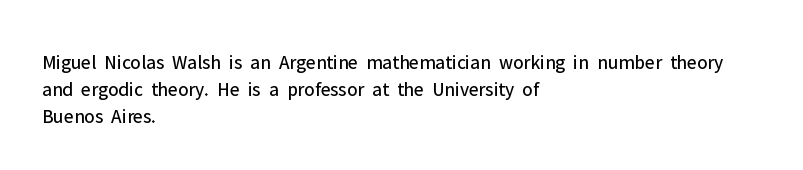
The image shows 20 px text type, upright; set left-aligned, normal line spacing (1.34x), normal letter spacing, not underlined.
